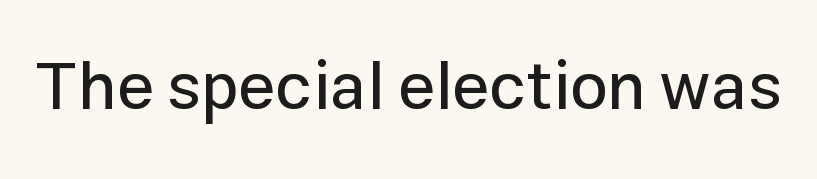
Q: Is the text italic (slanted)? A: No, it is upright.
Q: Is the typeface a serif or a sans-serif typeface? A: Sans-serif.
Q: Is the text underlined? A: No.
Q: Is the spacing between letters normal or unusually wide? A: Normal.
Q: Width (condensed, normal, or wide)? A: Normal.
Q: Stroke contrast? A: Low.
Q: x-height? A: Medium.
Q: Monospaced? A: No.
